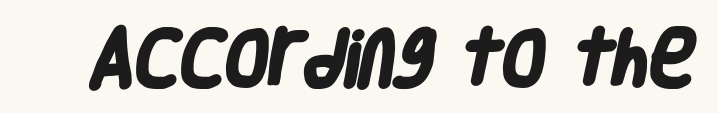
Q: Is the text bold? A: Yes.
Q: Is the typeface a serif or a sans-serif typeface? A: Sans-serif.
Q: Is the text underlined? A: No.
Q: Is the spacing between letters normal or unusually wide? A: Normal.
Q: Width (condensed, normal, or wide)? A: Condensed.
Q: Stroke contrast? A: Low.
Q: x-height? A: Large.
Q: Monospaced? A: No.
